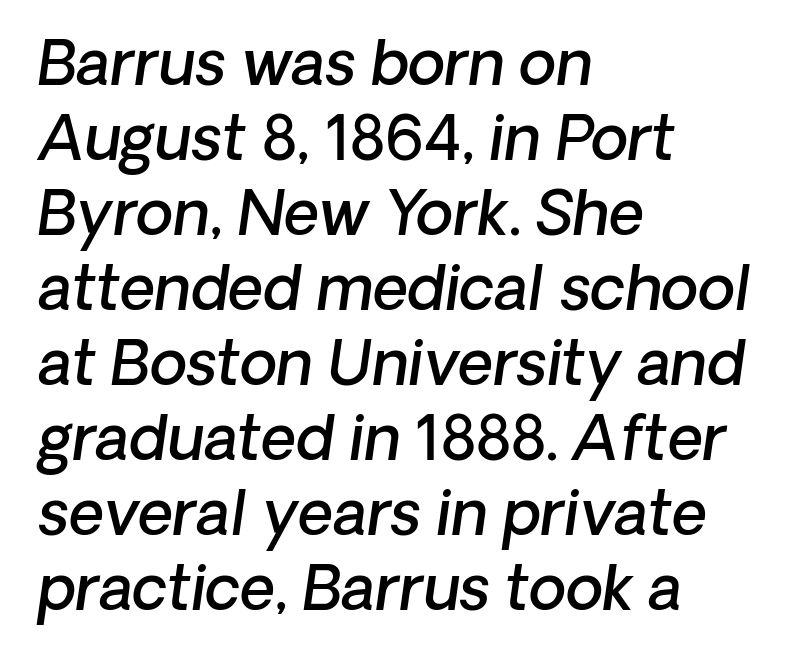
Q: Is the text bold? A: Semi-bold.
Q: Is the typeface a serif or a sans-serif typeface? A: Sans-serif.
Q: Is the text underlined? A: No.
Q: How is the paragraph aligned? A: Left-aligned.
Q: Is the spacing between letters normal or unusually wide? A: Normal.
Q: Width (condensed, normal, or wide)? A: Normal.
Q: Stroke contrast? A: Low.
Q: x-height? A: Medium.
Q: Monospaced? A: No.
